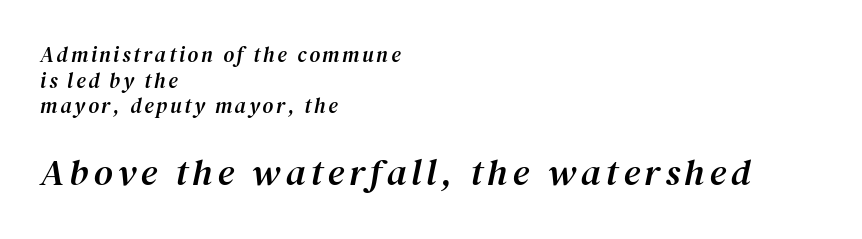
If you drew a line through each stem, it would be angled. Each line starts at the same left margin while the right side varies. The composition opens small and finishes big. These lines are rendered in a variable-pitch font.
